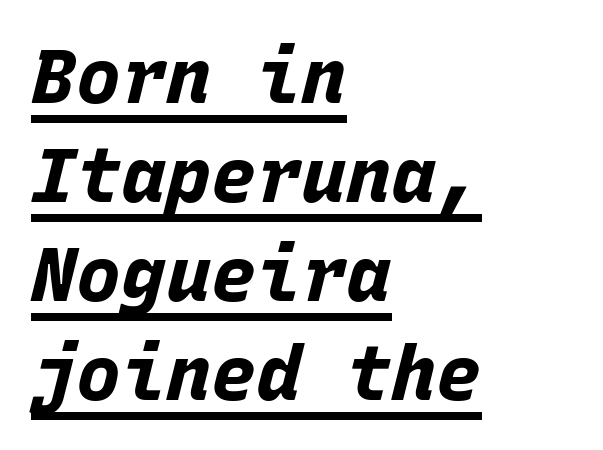
Q: Is the text bold? A: Yes.
Q: Is the text italic (slanted)? A: Yes, it leans right by about 15 degrees.
Q: Is the text underlined? A: Yes.
Q: How is the paragraph aligned? A: Left-aligned.
Q: Is the spacing between letters normal or unusually wide? A: Normal.
Q: Is the spacing between lines tight, normal or loose? A: Normal.
Q: Width (condensed, normal, or wide)? A: Normal.
Q: Stroke contrast? A: Low.
Q: x-height? A: Large.
Q: Monospaced? A: Yes.
